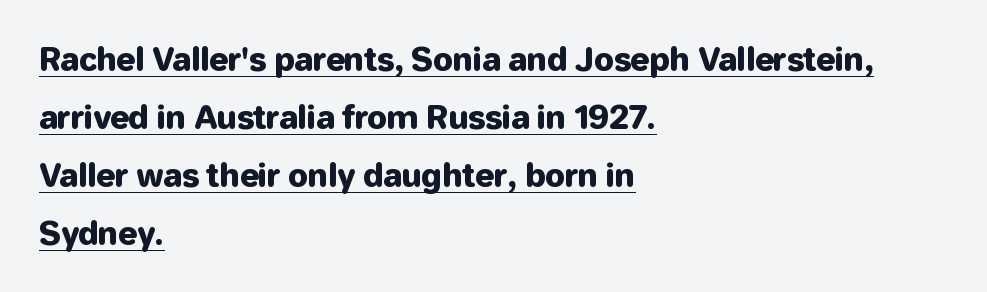
A roman cut, with each character standing at attention. The letters advance in unequal steps, a hallmark of proportional type. Leftover space on each line is placed entirely after the last word. A rule runs beneath these lines of type. Note: no serifs on the glyphs.
